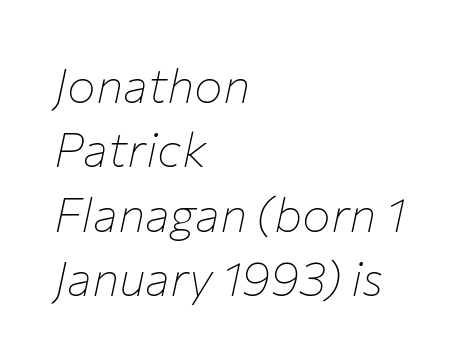
Check under the words: just untouched page. Is the type slanted? Yes — the strokes lean at a clear angle. The ragged edge is on the right, which tells us the setting is flush left. The leading is moderate, giving the passage an even texture.
